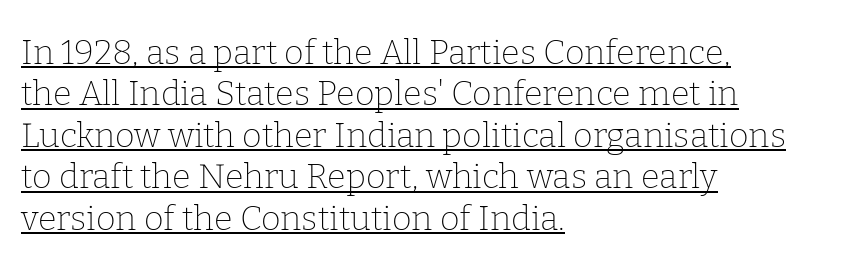
In terms of letterform style, serifs are clearly present. Spacing verdict: proportional, widths tailored to each character. A typesetter would call this zero additional tracking. These glyphs show unthickened strokes, regular width or finer. The paragraph shown leans on its left margin.
